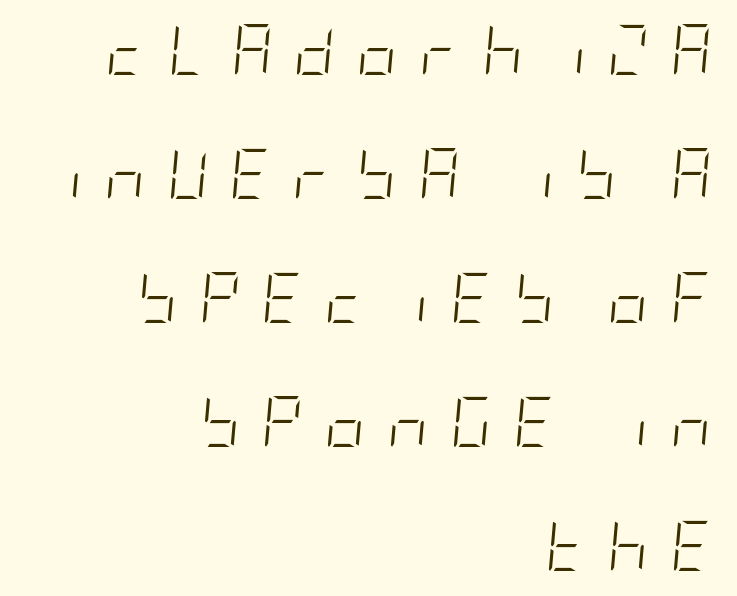
Reading down the block, your eye finds every line finishing at a fixed right position. Summary of weight: not heavy and not bold. The axis of the letterforms is tilted away from vertical. The letterforms stand isolated, each surrounded by extra space. Reading down the column, the eye jumps a long way to each next line.
